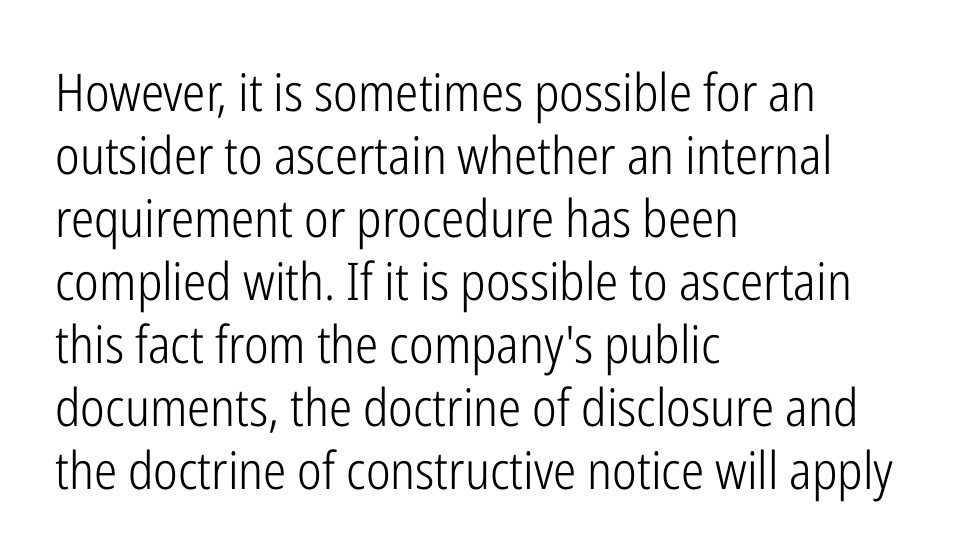
{"serif": "no", "italic": "no", "bold": "no", "weight": "light", "width": "condensed", "stroke_contrast": "low", "x_height": "medium", "monospaced": "no", "underline": "no", "align": "left", "line_spacing_ratio": 1.21, "letter_spacing": "normal", "letter_spacing_em": 0.0, "glyph_px": 52}
